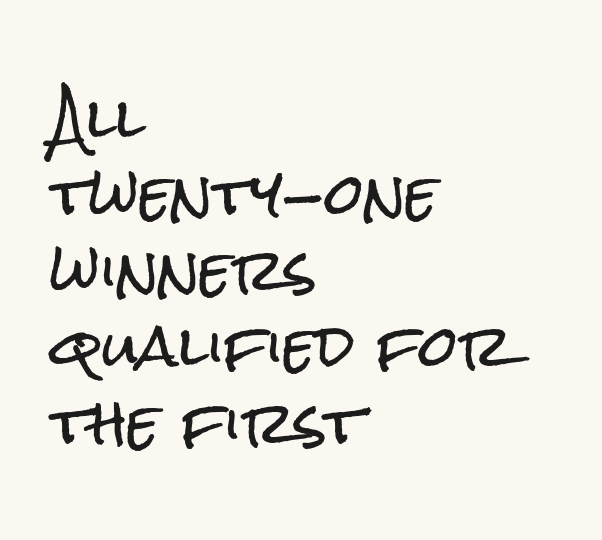
The glyphs in this specimen are sans serif. Is this a fixed-width face? No — the glyphs have proportional, varying widths. Summary of vertical rhythm: regular, with standard interline spacing. A bare baseline throughout the passage. The letters sit at their default tracking, neither squeezed nor spread.
